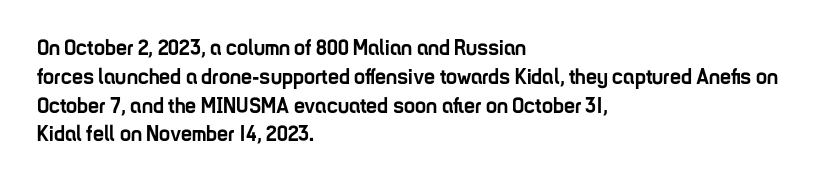
The image shows 22 px bold type, upright; set left-aligned, normal line spacing (1.31x), normal letter spacing, not underlined.
